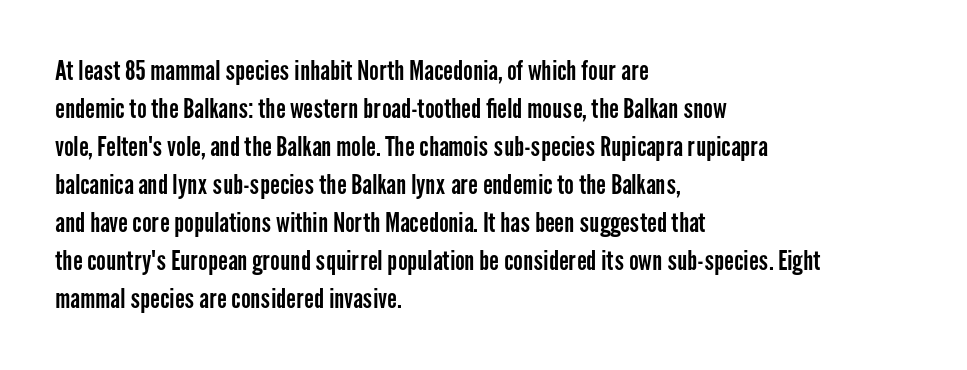
Q: Is the text italic (slanted)? A: No, it is upright.
Q: Is the text underlined? A: No.
Q: How is the paragraph aligned? A: Left-aligned.
Q: Is the spacing between letters normal or unusually wide? A: Normal.
Q: Is the spacing between lines tight, normal or loose? A: Normal.
